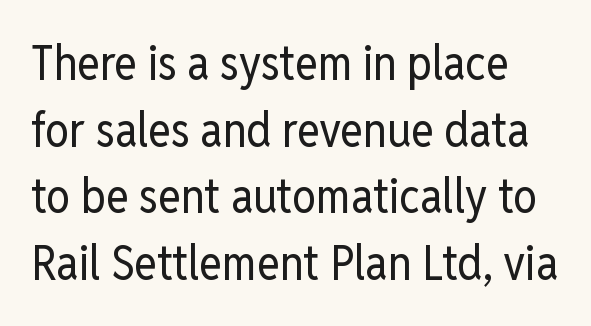
The typography opts for an upright posture over an oblique one. Looks like regular typesetting: each glyph gets only the width it needs. Just letters on the line, the space beneath them empty. Font category for this specimen: sans-serif.
